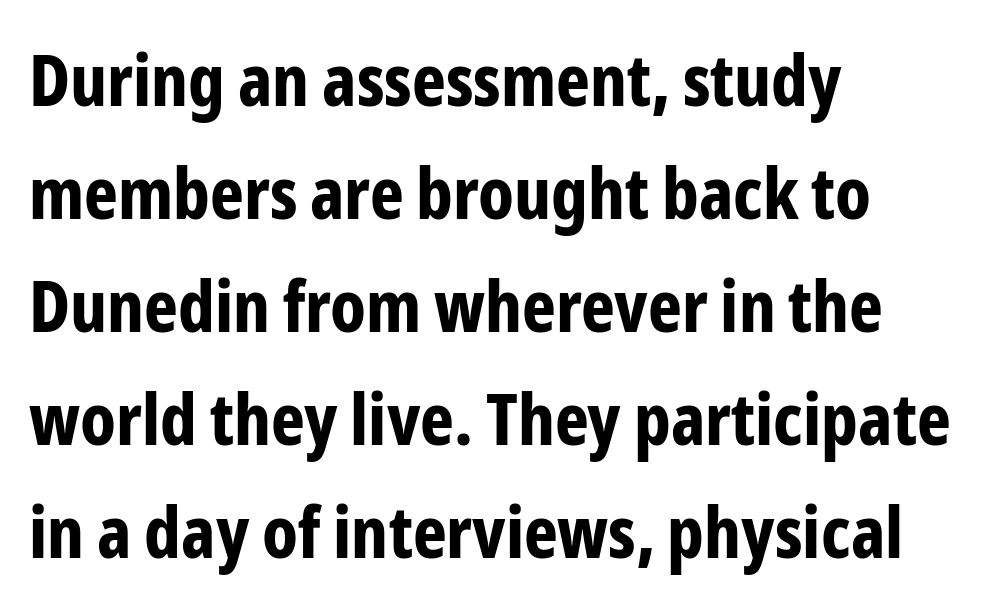
The image shows 72 px bold, condensed sans-serif type, upright; set left-aligned, normal line spacing (1.57x), normal letter spacing, not underlined; low stroke contrast and a medium x-height.
